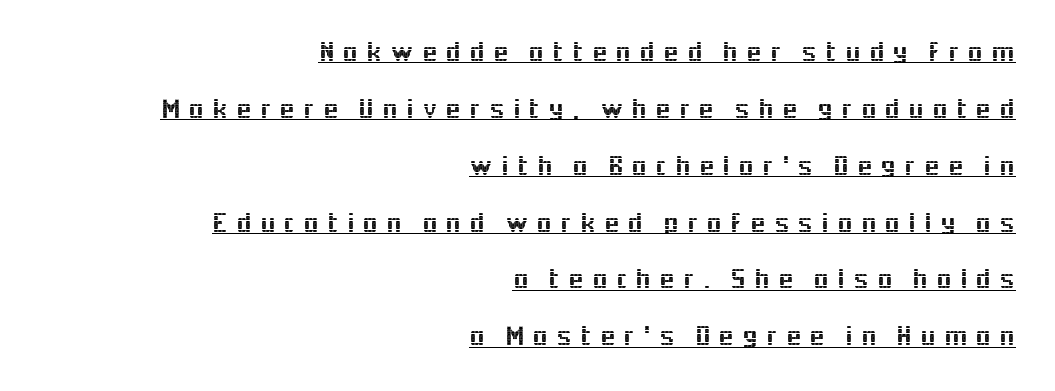
Every character sits straight up, as roman type does. The face used here appears with an underline applied. Character widths vary here, with narrow letters taking less room than wide ones. You could only call the tracking loose — the letters float apart.
